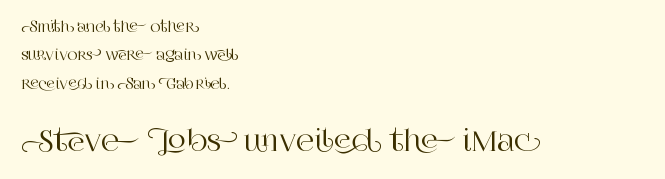
{"serif": "yes", "italic": "no", "width": "normal", "stroke_contrast": "high", "x_height": "large", "monospaced": "no", "underline": "no", "align": "left", "line_spacing": "loose", "line_spacing_ratio": 2.03, "letter_spacing": "normal", "letter_spacing_em": 0.0, "larger_block": "second", "size_ratio": 2.0, "glyph_px": 28}
